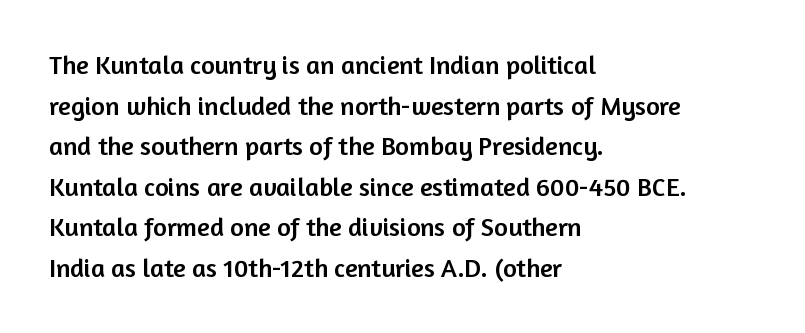
The image shows 26 px text type, upright; set left-aligned, normal line spacing (1.56x), normal letter spacing, not underlined.
